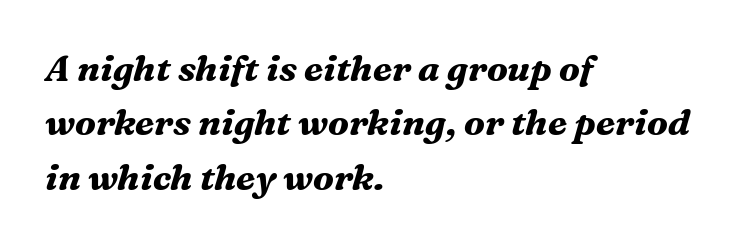
The image shows 36 px bold serif type, italic (leaning right); set left-aligned, normal line spacing (1.51x), normal letter spacing, not underlined; medium stroke contrast and a medium x-height.
